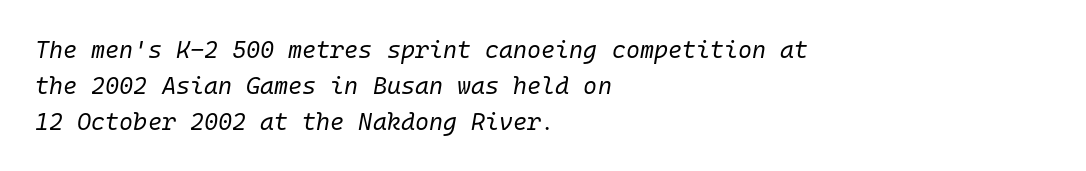
The image shows 24 px text type, italic (leaning right); set left-aligned, normal line spacing (1.49x), normal letter spacing, not underlined.
